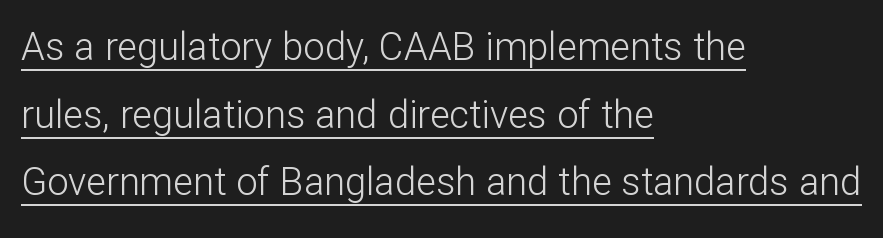
The image shows 38 px light sans-serif type, upright; set left-aligned, line spacing 1.78x, normal letter spacing, underlined; low stroke contrast and a medium x-height.
